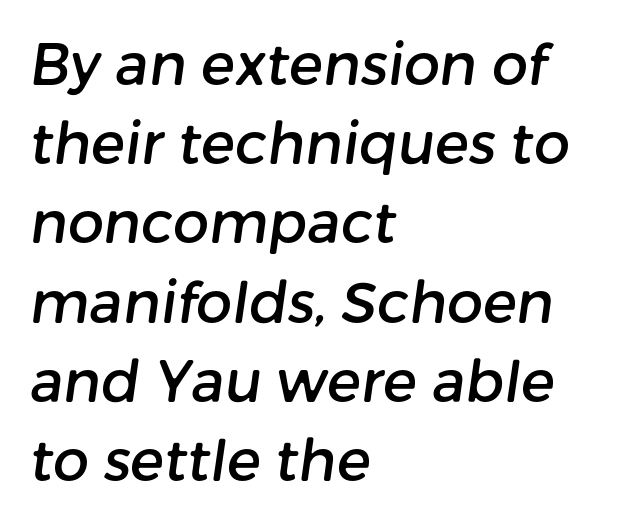
Q: Is the typeface a serif or a sans-serif typeface? A: Sans-serif.
Q: Is the text underlined? A: No.
Q: How is the paragraph aligned? A: Left-aligned.
Q: Is the spacing between letters normal or unusually wide? A: Normal.
Q: Is the spacing between lines tight, normal or loose? A: Normal.
Q: Width (condensed, normal, or wide)? A: Normal.
Q: Stroke contrast? A: Low.
Q: x-height? A: Medium.
Q: Monospaced? A: No.
